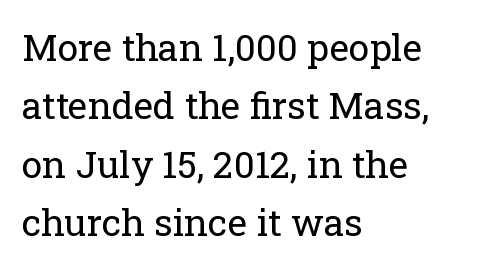
Q: Is the text bold? A: No.
Q: Is the text italic (slanted)? A: No, it is upright.
Q: Is the typeface a serif or a sans-serif typeface? A: Serif.
Q: Is the text underlined? A: No.
Q: How is the paragraph aligned? A: Left-aligned.
Q: Is the spacing between letters normal or unusually wide? A: Normal.
Q: Is the spacing between lines tight, normal or loose? A: Normal.
Q: Width (condensed, normal, or wide)? A: Normal.
Q: Stroke contrast? A: Low.
Q: x-height? A: Medium.
Q: Monospaced? A: No.
